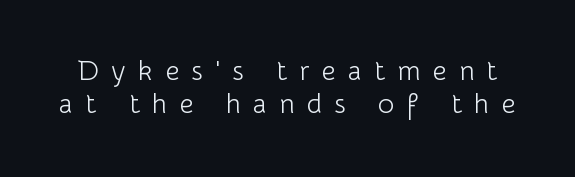
The letters advance in unequal steps, a hallmark of proportional type. Glance below the letters and you will spot only blank space. This rendering employs a face without finishing strokes, i.e., a sans-serif. The letterforms sit at book weight or below.
